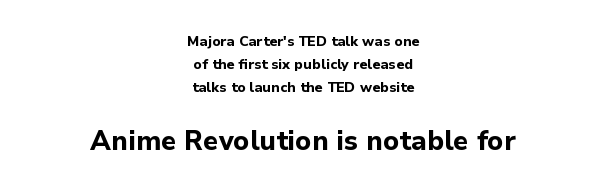
Horizontally, the lines are justified to the midpoint only. Size contrast runs from small at the top to large at the bottom. Check under the words: just untouched page. One glance says typical: line gaps are just what's usual. This sample uses plain, unmodified letter spacing.
